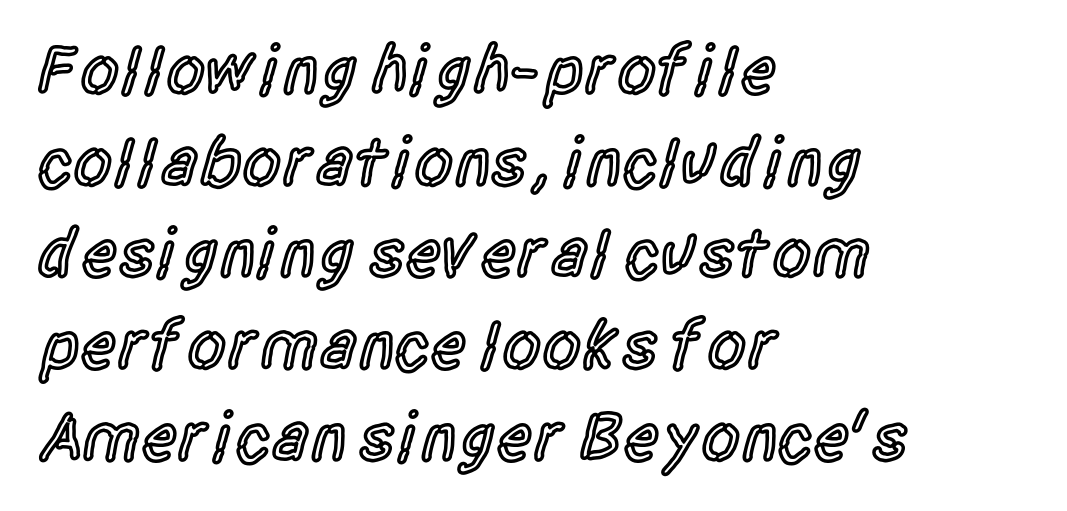
The image shows 70 px semibold, condensed sans-serif type; set left-aligned, normal line spacing (1.31x), normal letter spacing, not underlined; a large x-height.
